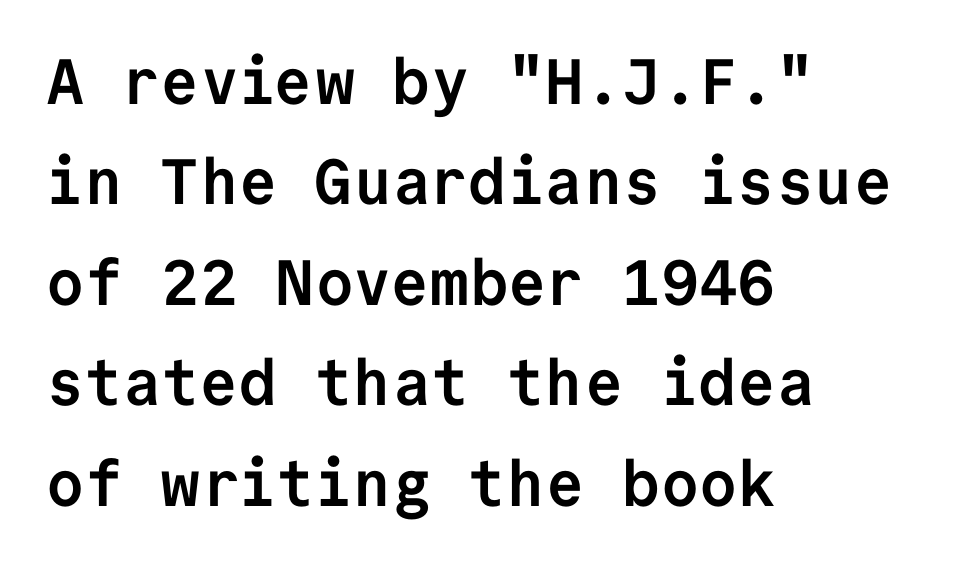
A typesetter would label this face a sans. This rendering uses left alignment, leaving the right contour irregular. Do the letters lean? They stand straight. Look at the stroke-to-counter ratio: heavy, a bold. Do the characters align in a grid? Yes, the font is monospaced. Underline: absent.
